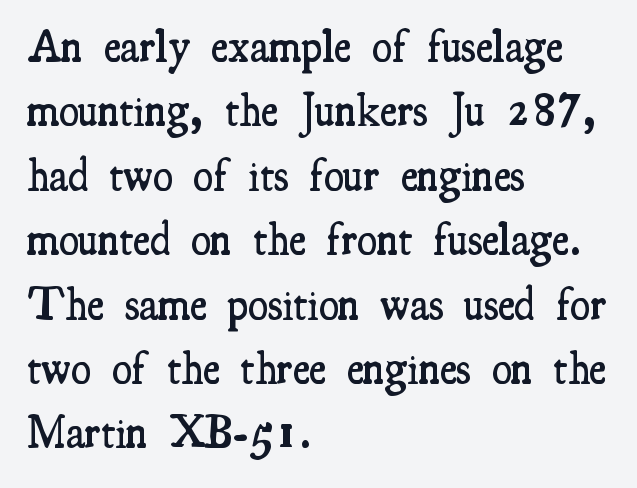
{"serif": "yes", "italic": "no", "bold": "semi", "weight": "semibold", "width": "condensed", "stroke_contrast": "medium", "x_height": "small", "monospaced": "no", "underline": "no", "align": "left", "line_spacing": "normal", "line_spacing_ratio": 1.4, "letter_spacing": "normal", "letter_spacing_em": 0.0, "glyph_px": 46}
